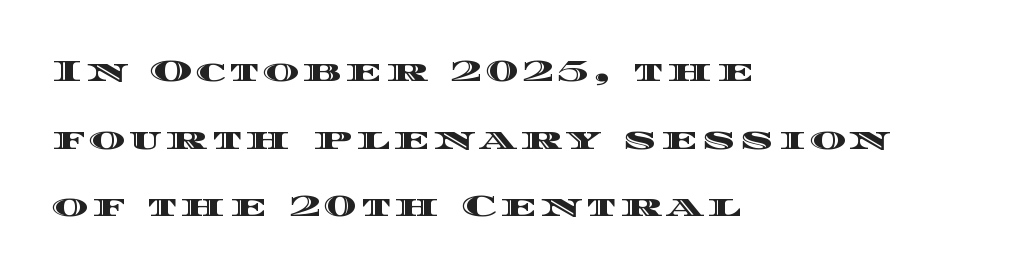
The image shows 31 px wide type, upright; set left-aligned, loose line spacing (2.18x), not underlined; a large x-height.
